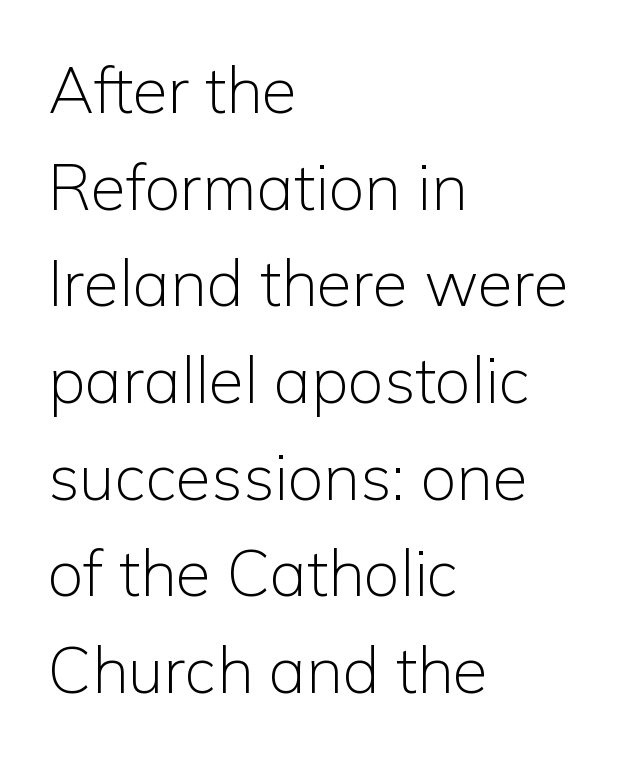
{"serif": "no", "italic": "no", "bold": "no", "weight": "light", "width": "normal", "stroke_contrast": "low", "x_height": "medium", "monospaced": "no", "underline": "no", "align": "left", "line_spacing": "normal", "line_spacing_ratio": 1.51, "letter_spacing": "normal", "letter_spacing_em": 0.0, "glyph_px": 64}
